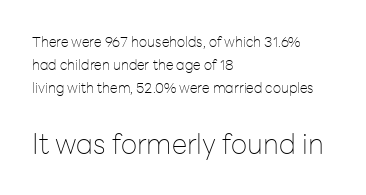
Q: Is the text bold? A: No.
Q: Is the text italic (slanted)? A: No, it is upright.
Q: Is the typeface a serif or a sans-serif typeface? A: Sans-serif.
Q: Is the text underlined? A: No.
Q: How is the paragraph aligned? A: Left-aligned.
Q: Is the spacing between letters normal or unusually wide? A: Normal.
Q: Is the spacing between lines tight, normal or loose? A: Normal.
Q: Which block of text is set in a larger size, the first (top) or the second (bottom)? A: The second (bottom) one.
Q: Width (condensed, normal, or wide)? A: Normal.
Q: Stroke contrast? A: Low.
Q: x-height? A: Medium.
Q: Monospaced? A: No.
